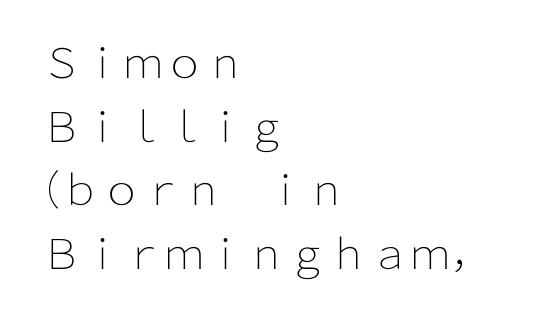
{"serif": "no", "italic": "no", "bold": "no", "weight": "light", "width": "normal", "stroke_contrast": "low", "x_height": "medium", "monospaced": "no", "underline": "no", "align": "left", "line_spacing": "normal", "line_spacing_ratio": 1.55, "letter_spacing": "normal", "letter_spacing_em": 0.0, "glyph_px": 41}
